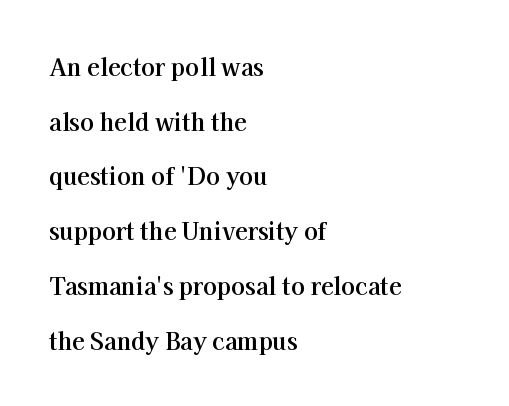
The image shows 23 px bold type, upright; set left-aligned, loose line spacing (2.38x), normal letter spacing, not underlined.
